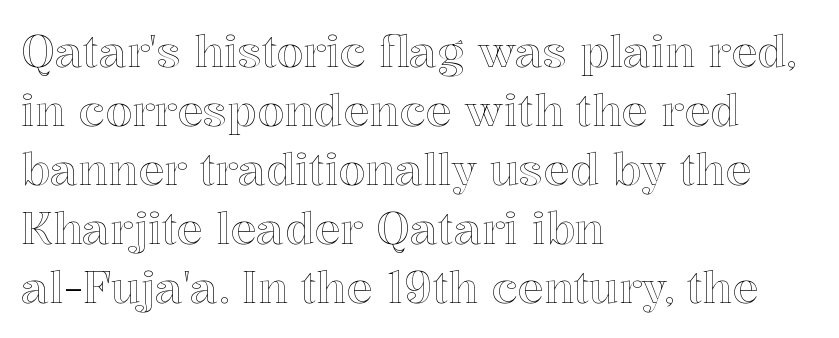
The image shows 44 px text type, upright; set left-aligned, normal line spacing (1.34x), normal letter spacing, not underlined; a medium x-height.
